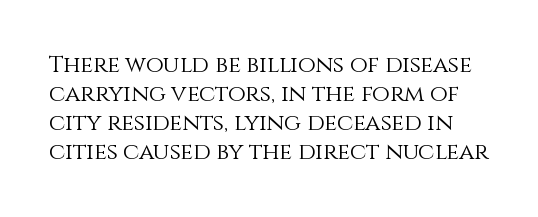
{"italic": "no", "bold": "no", "underline": "no", "line_spacing": "normal", "line_spacing_ratio": 1.26, "letter_spacing": "normal", "letter_spacing_em": 0.0, "glyph_px": 23}
